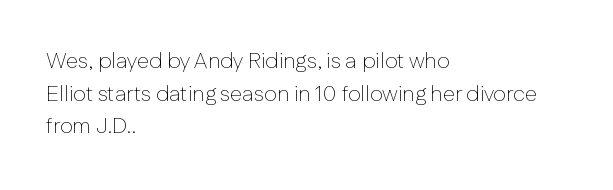
Rows of type keep a routine distance in the vertical direction. The space beneath each line is pristine and unruled. Which margin do the lines hug? The left one — the right edge is uneven. The letterforms sit shoulder to shoulder at normal distance.
